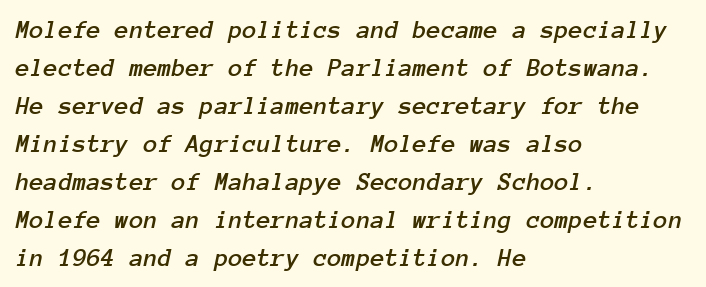
{"italic": "yes", "lean": "right", "slant_degrees": 12, "underline": "no", "align": "left", "line_spacing": "normal", "line_spacing_ratio": 1.46, "letter_spacing": "normal", "letter_spacing_em": 0.0, "glyph_px": 26}
